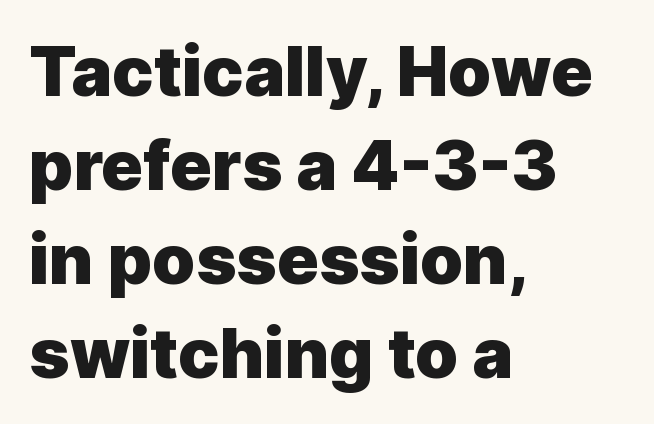
Q: Is the text bold? A: Yes.
Q: Is the text italic (slanted)? A: No, it is upright.
Q: Is the typeface a serif or a sans-serif typeface? A: Sans-serif.
Q: Is the text underlined? A: No.
Q: How is the paragraph aligned? A: Left-aligned.
Q: Is the spacing between letters normal or unusually wide? A: Normal.
Q: Is the spacing between lines tight, normal or loose? A: Normal.
Q: Width (condensed, normal, or wide)? A: Normal.
Q: x-height? A: Medium.
Q: Monospaced? A: No.
